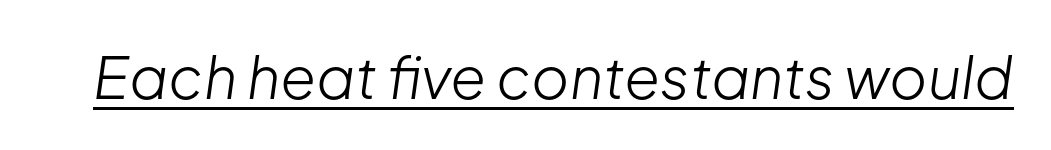
The image shows 58 px light type, italic (leaning right); set normal letter spacing, underlined; low stroke contrast and a medium x-height.
